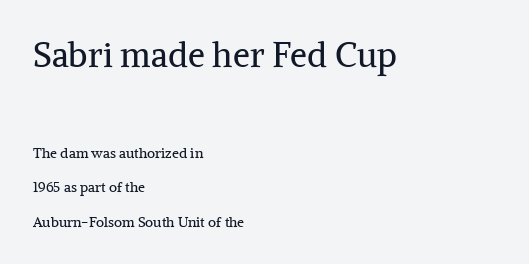
The letters advance in unequal steps, a hallmark of proportional type. Weight: not bold — regular or lighter. The strip under each line holds only bare page. Leading is clearly above the norm, producing a sparse column. Leftover space on each line is placed entirely after the last word.
